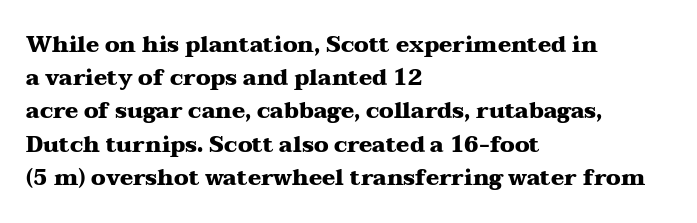
{"italic": "no", "bold": "yes", "underline": "no", "align": "left", "line_spacing": "normal", "line_spacing_ratio": 1.51, "letter_spacing": "normal", "letter_spacing_em": 0.0, "glyph_px": 22}
